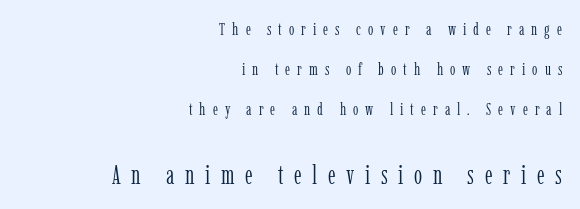
Q: Is the text bold? A: No.
Q: Is the text italic (slanted)? A: No, it is upright.
Q: Is the text underlined? A: No.
Q: How is the paragraph aligned? A: Right-aligned.
Q: Is the spacing between letters normal or unusually wide? A: Unusually wide.
Q: Is the spacing between lines tight, normal or loose? A: Loose.
Q: Which block of text is set in a larger size, the first (top) or the second (bottom)? A: The second (bottom) one.
